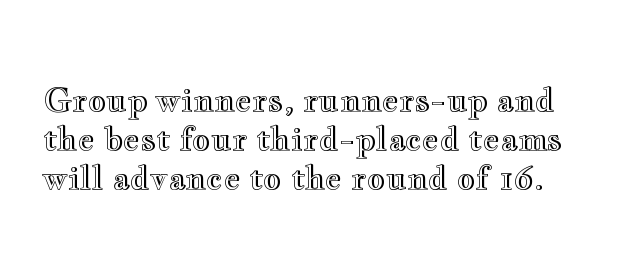
Q: Is the text italic (slanted)? A: No, it is upright.
Q: Is the text underlined? A: No.
Q: Is the spacing between letters normal or unusually wide? A: Normal.
Q: Width (condensed, normal, or wide)? A: Wide.
Q: x-height? A: Small.
Q: Monospaced? A: No.
